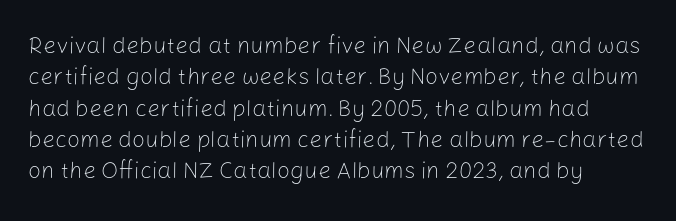
One glance says typical: line gaps are just what's usual. What stands out about the letter spacing? Nothing — it is the standard amount. This reads as an unemphasized weight, regular at the heaviest. The text block is weighted toward the left margin, trailing off unevenly rightward. Descender tails drop into unmarked territory. The specimen reads as upright at a glance.
